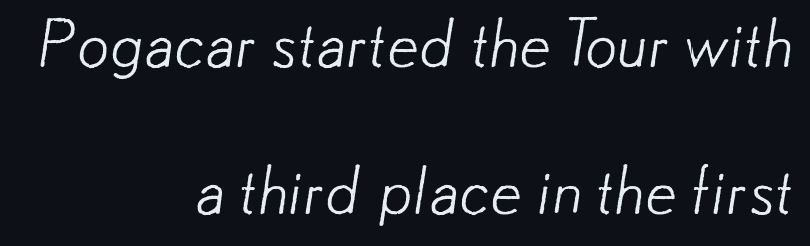
Q: Is the text bold? A: No.
Q: Is the typeface a serif or a sans-serif typeface? A: Sans-serif.
Q: Is the text underlined? A: No.
Q: How is the paragraph aligned? A: Right-aligned.
Q: Is the spacing between letters normal or unusually wide? A: Normal.
Q: Is the spacing between lines tight, normal or loose? A: Loose.
Q: Width (condensed, normal, or wide)? A: Normal.
Q: Stroke contrast? A: Low.
Q: x-height? A: Small.
Q: Monospaced? A: No.
